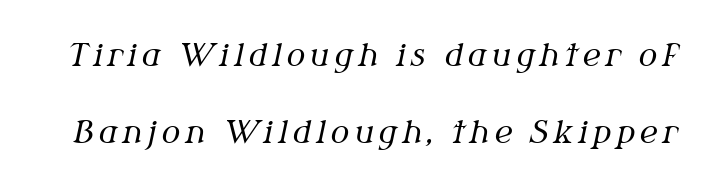
Q: Is the text bold? A: No.
Q: Is the text italic (slanted)? A: Yes, it leans right by about 12 degrees.
Q: Is the typeface a serif or a sans-serif typeface? A: Serif.
Q: Is the text underlined? A: No.
Q: Is the spacing between lines tight, normal or loose? A: Loose.
Q: Width (condensed, normal, or wide)? A: Normal.
Q: Stroke contrast? A: Medium.
Q: x-height? A: Medium.
Q: Monospaced? A: No.
